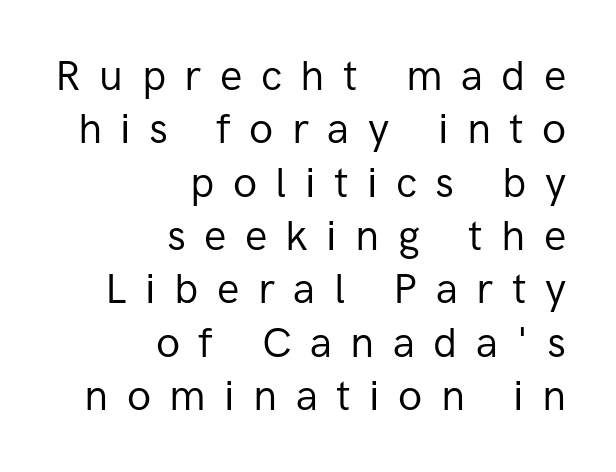
The image shows 42 px regular-weight sans-serif type, upright; set right-aligned, normal line spacing (1.27x), unusually wide letter spacing (+0.44 em), not underlined; low stroke contrast and a medium x-height.
